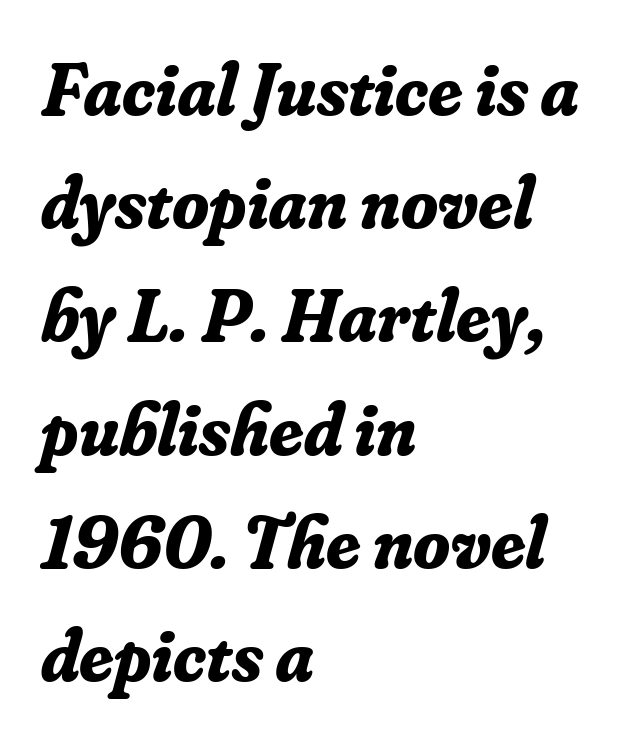
Its strokes are broad and dark, the hallmark of bold type. Slant detected: the letters are inclined. Plain, unruled lines of type. Short note: letters normally spaced.
